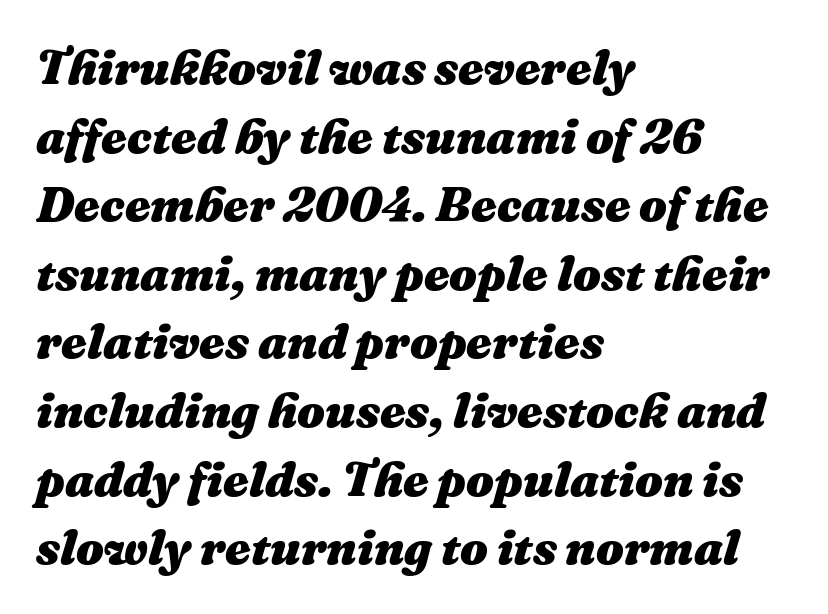
Q: Is the text bold? A: Yes.
Q: Is the text italic (slanted)? A: Yes, it leans right by about 16 degrees.
Q: Is the text underlined? A: No.
Q: How is the paragraph aligned? A: Left-aligned.
Q: Is the spacing between letters normal or unusually wide? A: Normal.
Q: Is the spacing between lines tight, normal or loose? A: Normal.
Q: Width (condensed, normal, or wide)? A: Normal.
Q: Stroke contrast? A: Medium.
Q: x-height? A: Medium.
Q: Monospaced? A: No.
